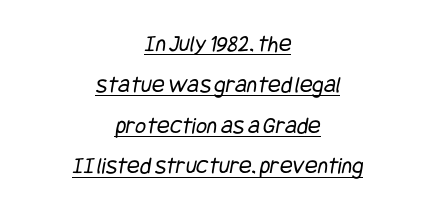
The image shows 24 px text type; set centered, normal line spacing (1.7x), normal letter spacing, underlined.
